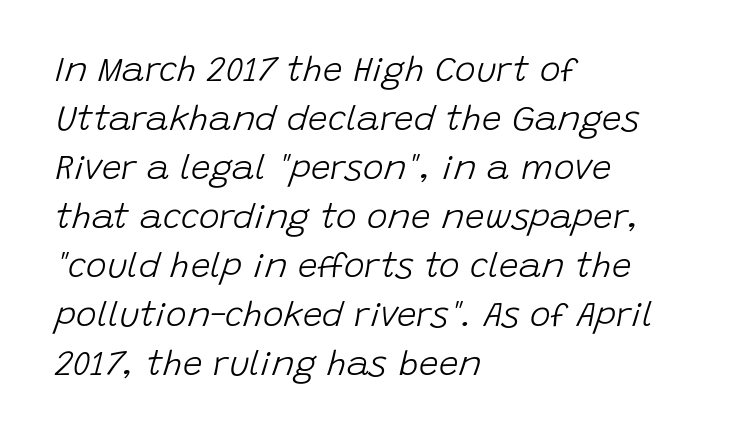
{"italic": "yes", "lean": "right", "slant_degrees": 15, "bold": "no", "weight": "light", "width": "normal", "stroke_contrast": "low", "x_height": "large", "monospaced": "no", "underline": "no", "align": "left", "line_spacing": "normal", "line_spacing_ratio": 1.4, "letter_spacing": "normal", "letter_spacing_em": 0.0, "glyph_px": 35}
